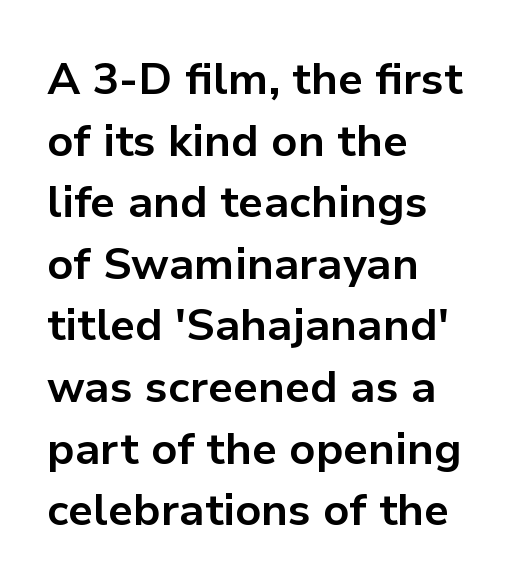
Q: Is the text bold? A: Yes.
Q: Is the text italic (slanted)? A: No, it is upright.
Q: Is the typeface a serif or a sans-serif typeface? A: Sans-serif.
Q: Is the text underlined? A: No.
Q: How is the paragraph aligned? A: Left-aligned.
Q: Is the spacing between letters normal or unusually wide? A: Normal.
Q: Is the spacing between lines tight, normal or loose? A: Normal.
Q: Width (condensed, normal, or wide)? A: Normal.
Q: Stroke contrast? A: Low.
Q: x-height? A: Medium.
Q: Monospaced? A: No.
